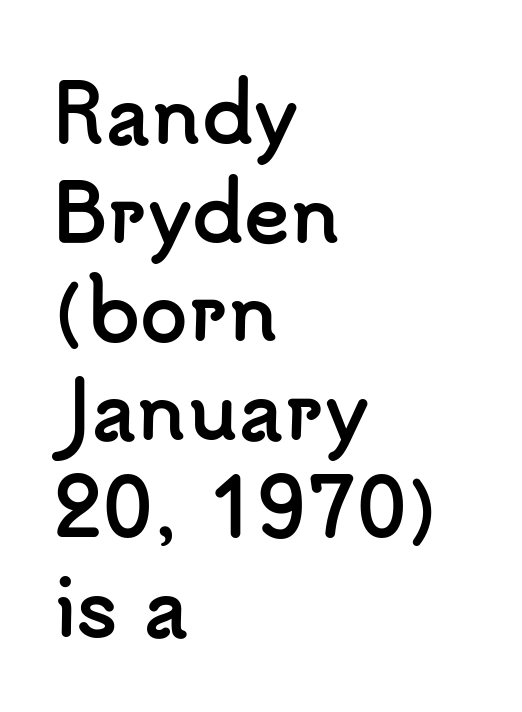
The image shows 77 px semibold sans-serif type, upright; set left-aligned, normal line spacing (1.28x), normal letter spacing, not underlined; low stroke contrast and a small x-height.
